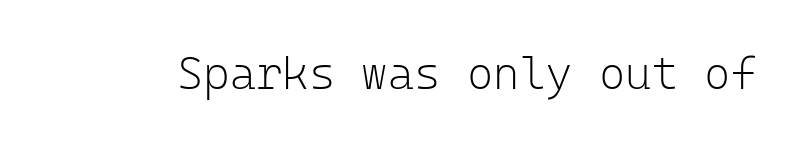
The face used here is monospaced, like something from a code editor. Has an underline been added? It has not. The letters stand upright; this is a roman face. There is no visible air inserted between adjacent glyphs.
